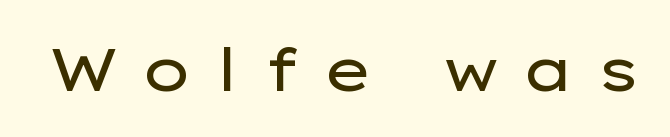
The image shows 60 px regular-weight, wide sans-serif type, upright; set unusually wide letter spacing (+0.36 em), not underlined; low stroke contrast and a medium x-height.
